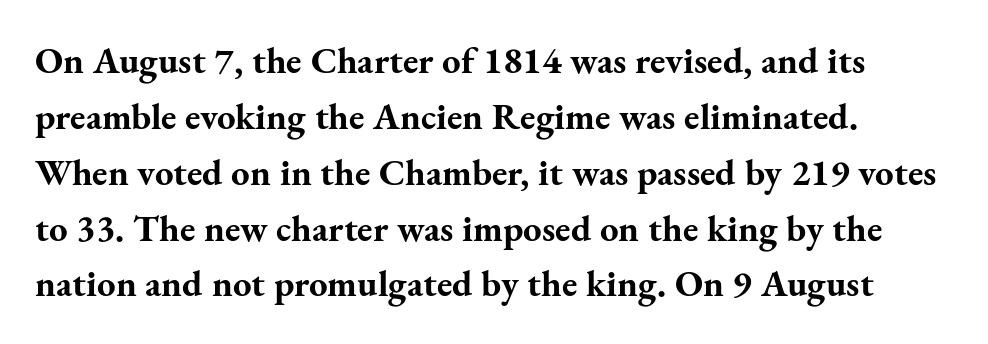
Q: Is the text bold? A: Yes.
Q: Is the text italic (slanted)? A: No, it is upright.
Q: Is the typeface a serif or a sans-serif typeface? A: Serif.
Q: Is the text underlined? A: No.
Q: How is the paragraph aligned? A: Left-aligned.
Q: Is the spacing between letters normal or unusually wide? A: Normal.
Q: Is the spacing between lines tight, normal or loose? A: Normal.
Q: Width (condensed, normal, or wide)? A: Normal.
Q: Stroke contrast? A: Medium.
Q: x-height? A: Small.
Q: Monospaced? A: No.
